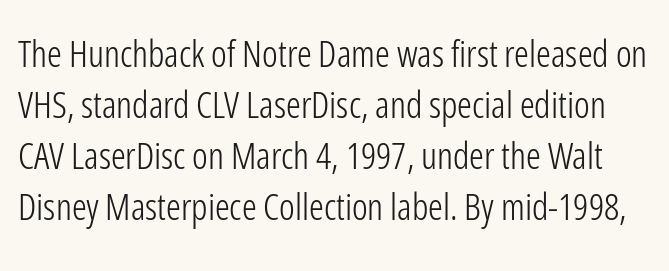
You can tell from the bare stems that sans-serif type was used. Proportional: the letters do not fall into vertical columns. The weight tops out at a normal text grade. A bare baseline throughout the passage.
